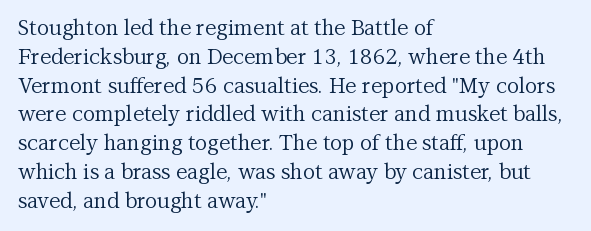
Each new line begins a customary step beneath the previous one. Stems here are at most as thick as an everyday book face. Words appear dense and cohesive because spacing is normal. Descenders hang freely into open space. The axis of the letterforms is exactly vertical.
